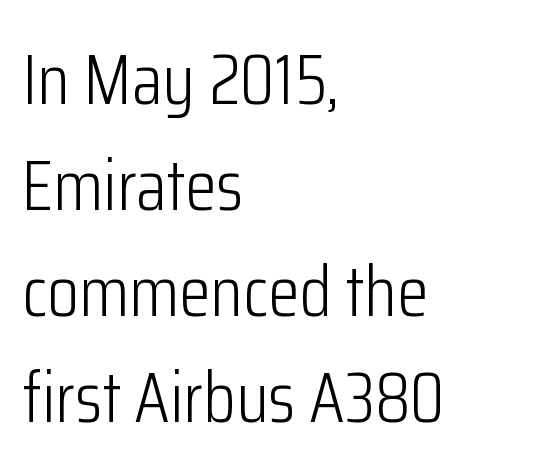
Q: Is the text bold? A: No.
Q: Is the text italic (slanted)? A: No, it is upright.
Q: Is the typeface a serif or a sans-serif typeface? A: Sans-serif.
Q: Is the text underlined? A: No.
Q: How is the paragraph aligned? A: Left-aligned.
Q: Is the spacing between letters normal or unusually wide? A: Normal.
Q: Is the spacing between lines tight, normal or loose? A: Normal.
Q: Width (condensed, normal, or wide)? A: Condensed.
Q: Stroke contrast? A: Low.
Q: x-height? A: Medium.
Q: Monospaced? A: No.
